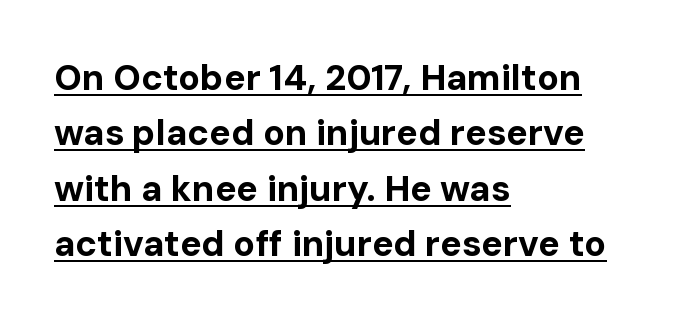
Q: Is the text bold? A: Yes.
Q: Is the text italic (slanted)? A: No, it is upright.
Q: Is the typeface a serif or a sans-serif typeface? A: Sans-serif.
Q: Is the text underlined? A: Yes.
Q: How is the paragraph aligned? A: Left-aligned.
Q: Is the spacing between letters normal or unusually wide? A: Normal.
Q: Is the spacing between lines tight, normal or loose? A: Normal.
Q: Width (condensed, normal, or wide)? A: Normal.
Q: Stroke contrast? A: Low.
Q: x-height? A: Medium.
Q: Monospaced? A: No.
